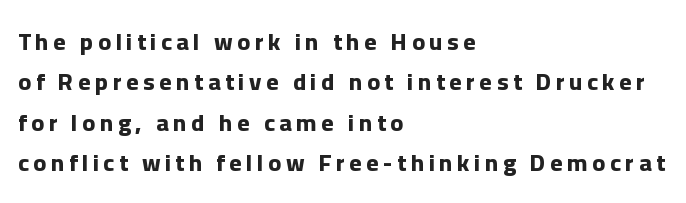
Underline: absent. The lines in this sample share a left origin and differ only in where they stop. Vertical spacing — default. Is the type bold? Yes — the strokes are clearly thick and heavy. Notice how the stems are strictly vertical — no italics here.
